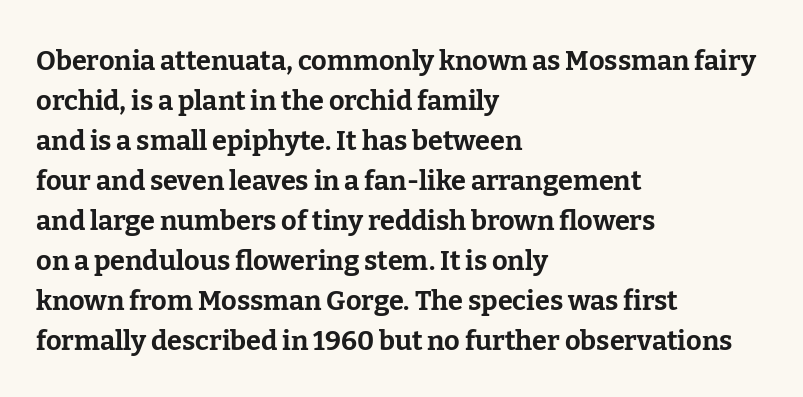
The image shows 27 px bold type, upright; set left-aligned, normal line spacing (1.48x), normal letter spacing, not underlined.
